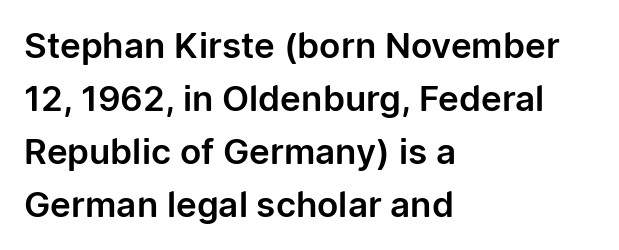
The gap between lines stays unmarked. Is there much room between lines? A standard amount, neither cramped nor airy. Inter-character spacing is left at the font's built-in metrics. The rendering anchors every line to the left-hand side. This is roman type, the default non-slanted kind.
